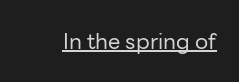
{"italic": "no", "bold": "no", "underline": "yes", "letter_spacing": "normal", "letter_spacing_em": 0.0, "glyph_px": 22}
